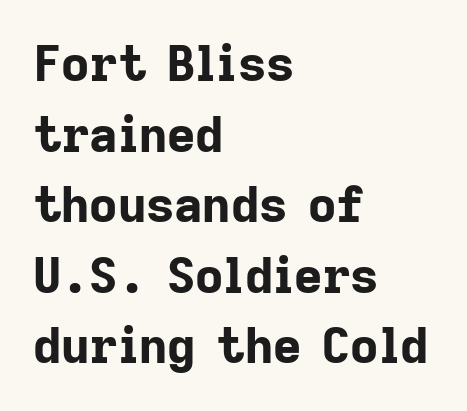
Q: Is the text bold? A: Yes.
Q: Is the text italic (slanted)? A: No, it is upright.
Q: Is the typeface a serif or a sans-serif typeface? A: Sans-serif.
Q: Is the text underlined? A: No.
Q: How is the paragraph aligned? A: Left-aligned.
Q: Is the spacing between letters normal or unusually wide? A: Normal.
Q: Is the spacing between lines tight, normal or loose? A: Normal.
Q: Width (condensed, normal, or wide)? A: Normal.
Q: Stroke contrast? A: Low.
Q: x-height? A: Medium.
Q: Monospaced? A: No.
